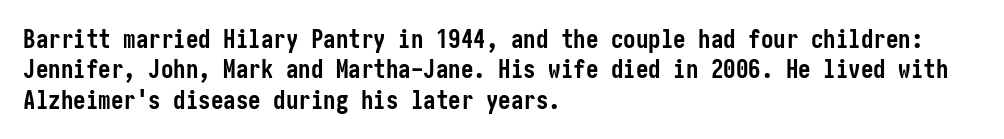
The image shows 25 px bold type, upright; set left-aligned, line spacing 1.22x, normal letter spacing, not underlined.
